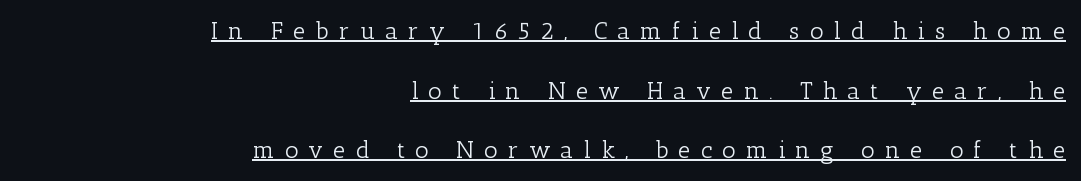
Successive baselines arrive slowly, with a big drop between each. Here the glyphs are tracked loosely, breaking word shapes into spaced letters. The face used here appears with an underline applied. The paragraph shown leans on its right margin. The weight would be labelled regular, book, light, or lighter still.
